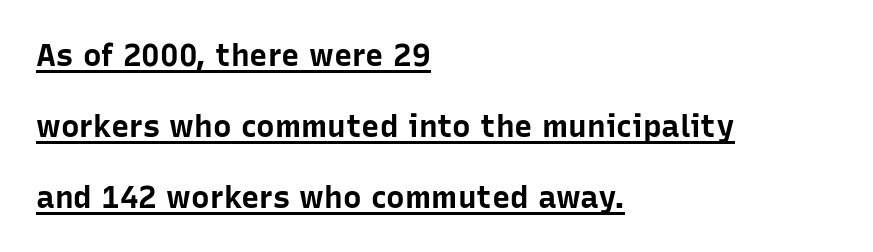
{"serif": "no", "italic": "no", "bold": "yes", "weight": "bold", "width": "normal", "stroke_contrast": "low", "x_height": "medium", "monospaced": "no", "underline": "yes", "align": "left", "line_spacing": "loose", "line_spacing_ratio": 2.29, "letter_spacing": "normal", "letter_spacing_em": 0.0, "glyph_px": 31}
